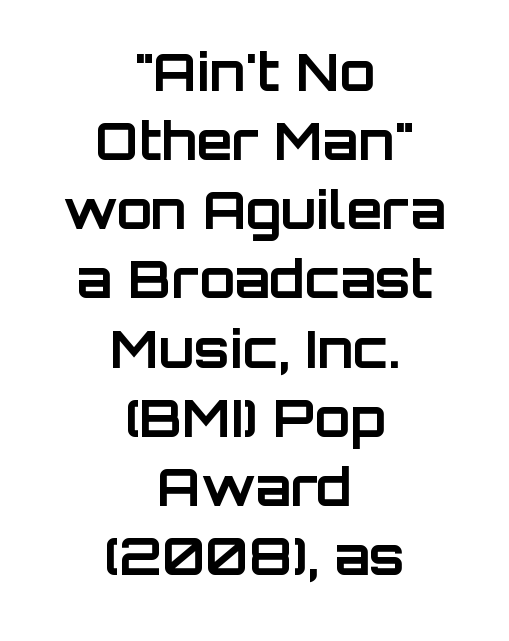
A typesetter would call this proportional, since set widths differ per character. The letters stand upright; this is a roman face. Honestly, the row spacing looks completely unremarkable. How are the letters spaced? Ordinarily, with no added tracking. These lines carry a lot of weight — the face is fully bold.
